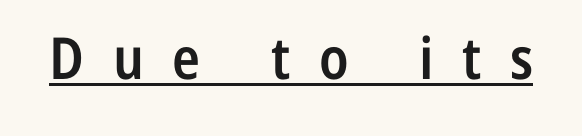
{"serif": "no", "italic": "no", "bold": "semi", "weight": "semibold", "width": "condensed", "stroke_contrast": "low", "x_height": "medium", "monospaced": "no", "underline": "yes", "letter_spacing": "wide", "letter_spacing_em": 0.49, "glyph_px": 58}
